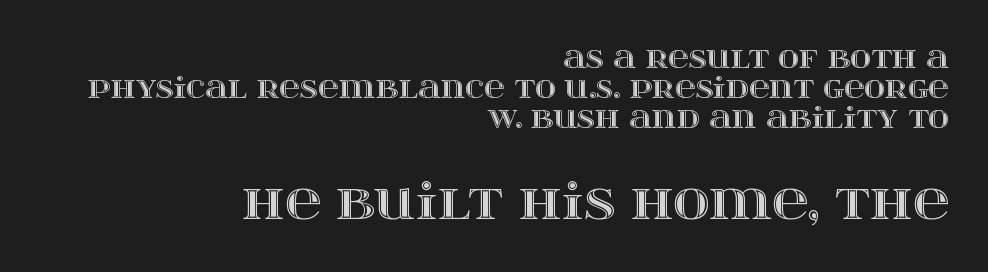
Q: Is the text italic (slanted)? A: No, it is upright.
Q: Is the text underlined? A: No.
Q: How is the paragraph aligned? A: Right-aligned.
Q: Is the spacing between letters normal or unusually wide? A: Normal.
Q: Is the spacing between lines tight, normal or loose? A: Tight.
Q: Which block of text is set in a larger size, the first (top) or the second (bottom)? A: The second (bottom) one.
Q: Width (condensed, normal, or wide)? A: Wide.
Q: x-height? A: Large.
Q: Monospaced? A: No.
